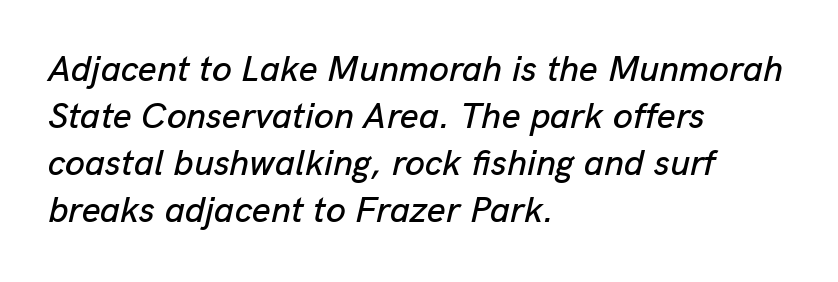
The image shows 36 px text type, italic (leaning right); set left-aligned, normal line spacing (1.31x), normal letter spacing, not underlined; low stroke contrast and a medium x-height.
